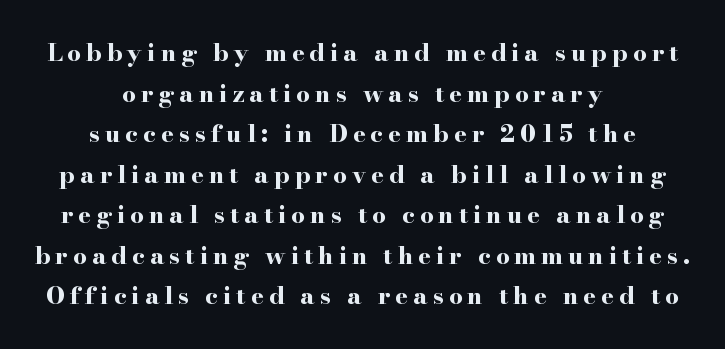
These lines carry a lot of weight — the face is fully bold. The lines are quadded center. The string is rendered with underlining switched off. The line-height multiplier appears to be the usual default. Caption: expanded tracking, letters set apart.
